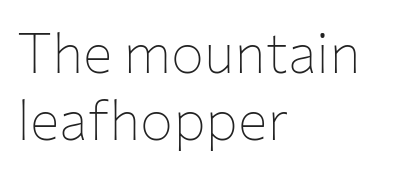
The rendering keeps characters at their native spacing. Ordinary non-slanted type is in use. Which margin do the lines hug? The left one — the right edge is uneven. On a weight scale, this lands at 450 or below. Is this a fixed-width face? No — the glyphs have proportional, varying widths.
